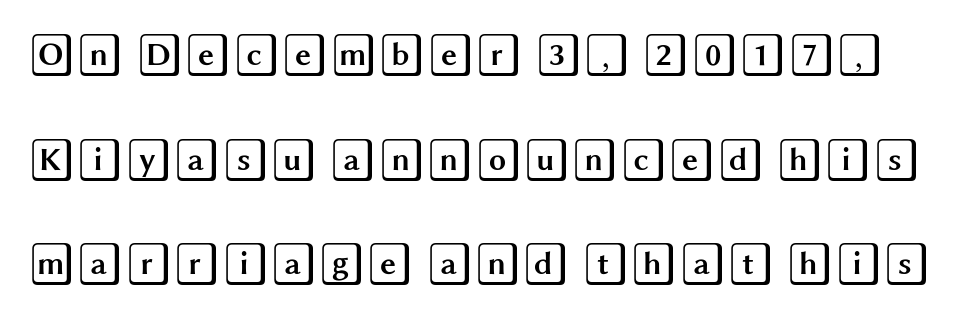
{"italic": "no", "width": "wide", "x_height": "large", "underline": "no", "line_spacing": "loose", "line_spacing_ratio": 2.38, "letter_spacing": "normal", "letter_spacing_em": 0.0, "glyph_px": 44}
